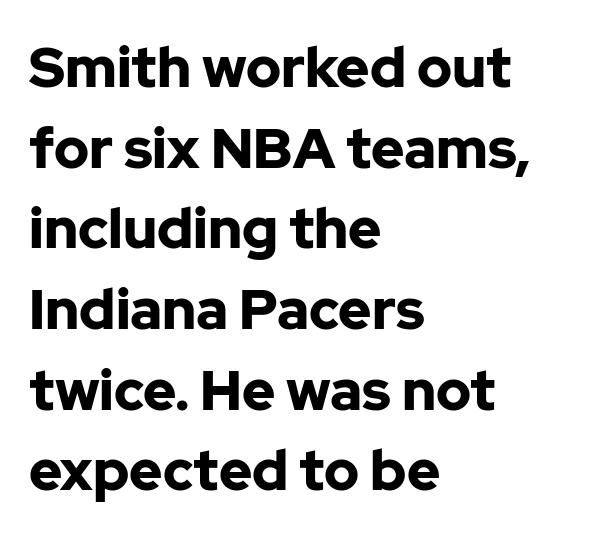
The image shows 56 px bold sans-serif type, upright; set left-aligned, normal line spacing (1.44x), normal letter spacing, not underlined; low stroke contrast and a medium x-height.
